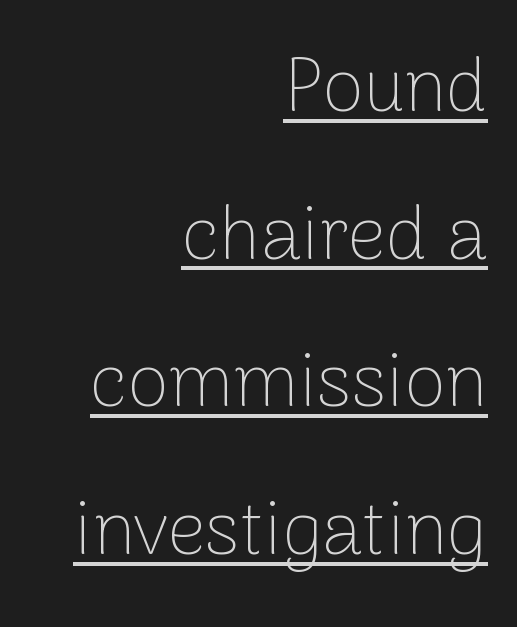
{"serif": "no", "italic": "no", "bold": "no", "weight": "thin", "width": "normal", "stroke_contrast": "low", "x_height": "medium", "monospaced": "no", "underline": "yes", "align": "right", "line_spacing": "loose", "line_spacing_ratio": 1.97, "letter_spacing": "normal", "letter_spacing_em": 0.0, "glyph_px": 75}
